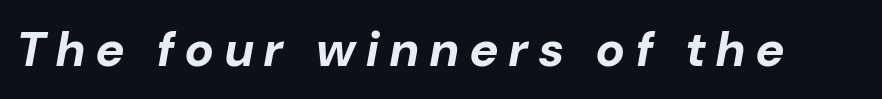
{"italic": "yes", "lean": "right", "slant_degrees": 10, "bold": "yes", "weight": "bold", "width": "normal", "stroke_contrast": "low", "x_height": "medium", "monospaced": "no", "underline": "no", "letter_spacing": "wide", "letter_spacing_em": 0.23, "glyph_px": 49}
